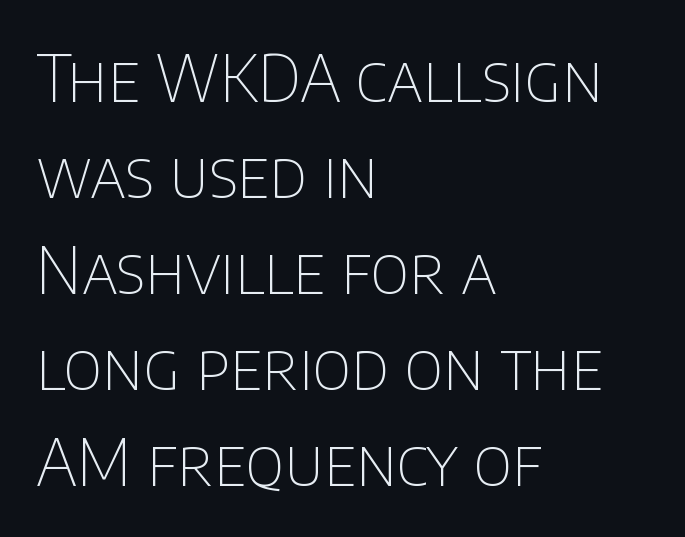
The image shows 64 px thin sans-serif type, upright; set left-aligned, normal line spacing (1.5x), normal letter spacing, not underlined; low stroke contrast and a large x-height.
